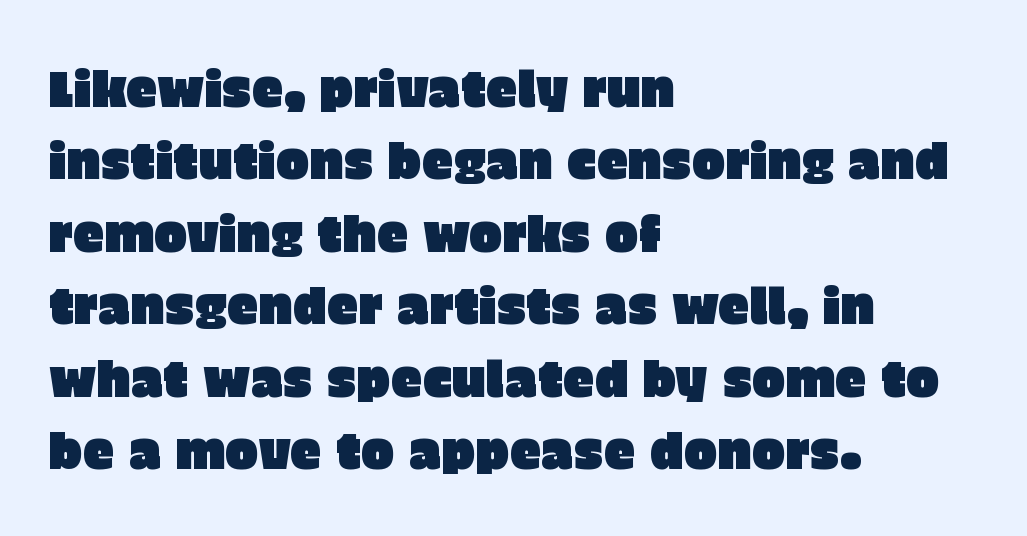
Note the varied advance widths — an 'i' is clearly narrower than an 'm'. The paragraph shown leans on its left margin. Regarding leading, the lines here are spaced in the standard way. The tracking reads as untouched default to a designer's eye. You can tell it's not italic because the verticals are truly vertical. This is sans-serif lettering, the kind often seen on screens and signage.
